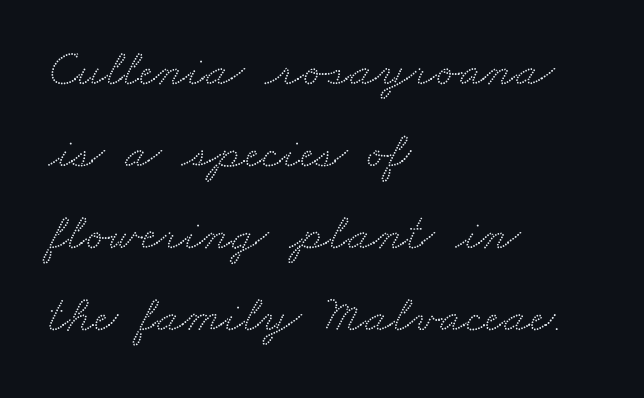
The rendering uses a moderate line-height, typical for paragraphs. Each letter keeps its own natural width here, so spacing adapts to shape. The letterforms sit shoulder to shoulder at normal distance. Unlike a clean sans, this face finishes its strokes with serifs. This rendering uses left alignment, leaving the right contour irregular. Descenders are the only things crossing below the line.
